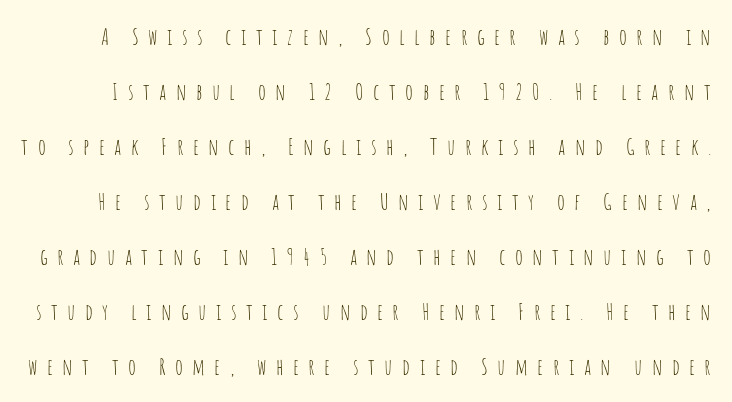
Italic? Not at all — the glyphs are vertical. The string is rendered with underlining switched off. The typeface has the unassuming heft of standard copy or less. In terms of letterspacing, this is a distinctly airy, spread setting.
